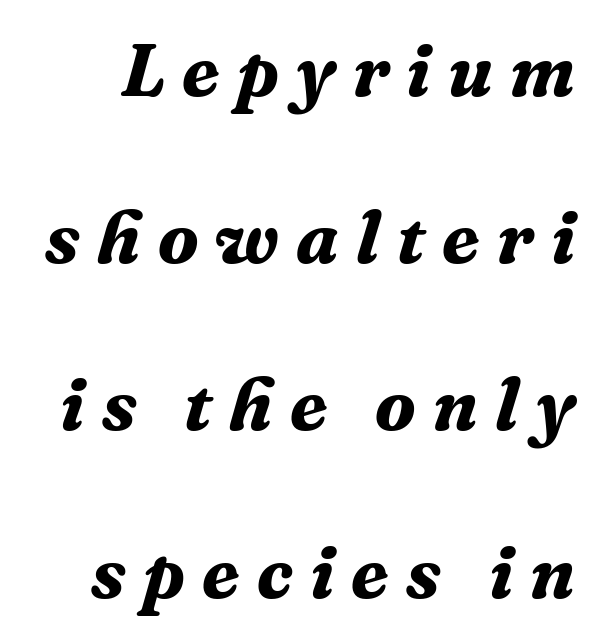
The image shows 75 px bold serif type, italic (leaning right); set loose line spacing (2.23x), unusually wide letter spacing (+0.23 em), not underlined; medium stroke contrast and a medium x-height.
